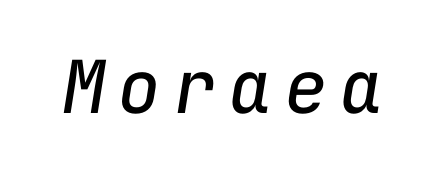
The image shows 73 px regular-weight type, italic (leaning right), monospaced; set not underlined; low stroke contrast and a medium x-height.
